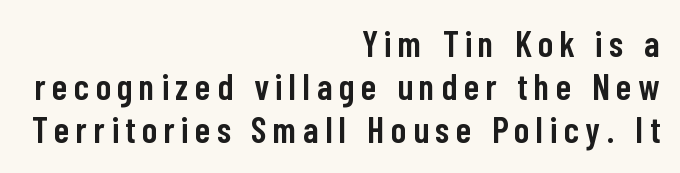
{"serif": "no", "italic": "no", "bold": "semi", "weight": "semibold", "width": "condensed", "stroke_contrast": "low", "x_height": "medium", "monospaced": "no", "underline": "no", "align": "right", "line_spacing_ratio": 1.2, "glyph_px": 36}
